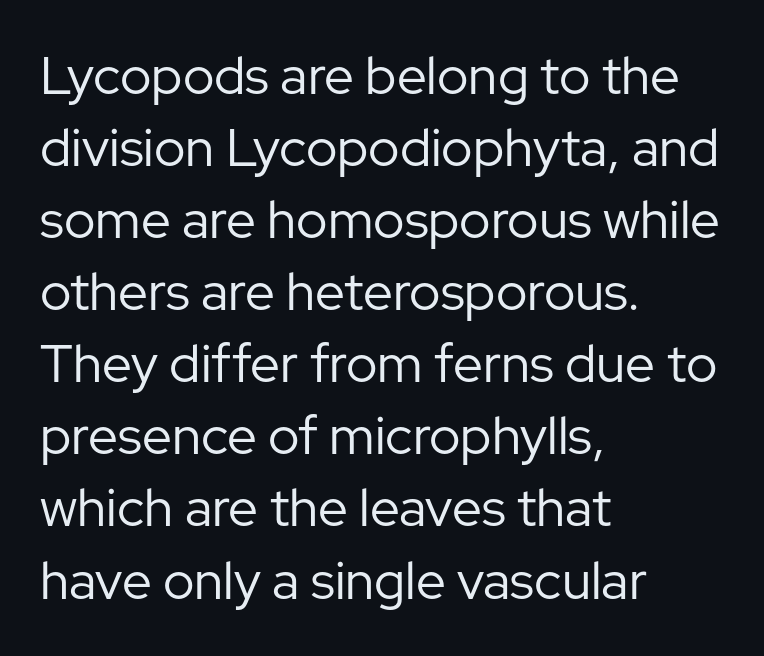
{"serif": "no", "italic": "no", "bold": "no", "weight": "regular", "width": "normal", "stroke_contrast": "low", "x_height": "medium", "monospaced": "no", "underline": "no", "align": "left", "line_spacing": "normal", "line_spacing_ratio": 1.36, "letter_spacing": "normal", "letter_spacing_em": 0.0, "glyph_px": 53}
